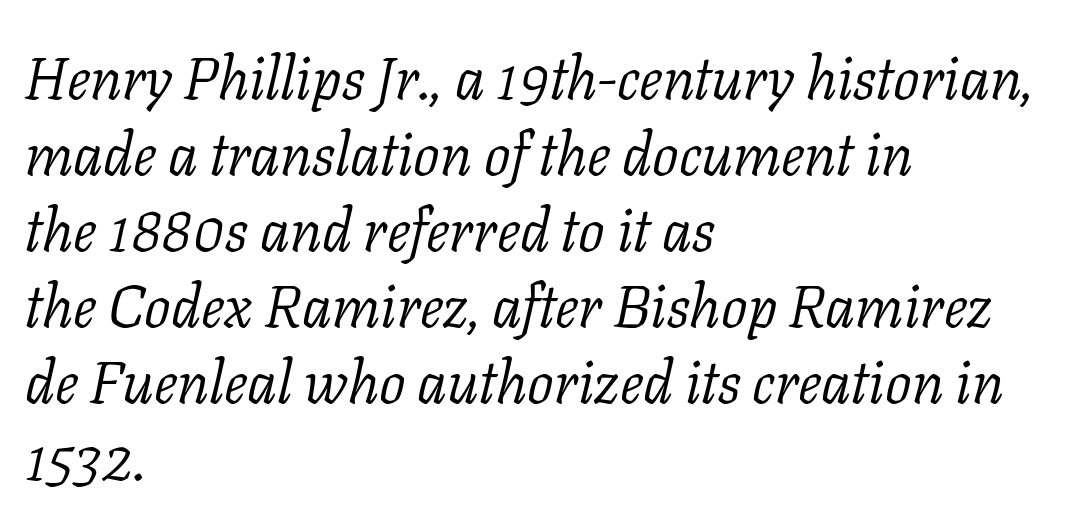
In terms of letterspacing, this is plain default setting. This sample is left-justified, so line endings fall wherever the words run out. Each letter's strokes conclude with small projecting serifs. Lines of text with bare space underneath. On a weight scale, this lands at 450 or below.
